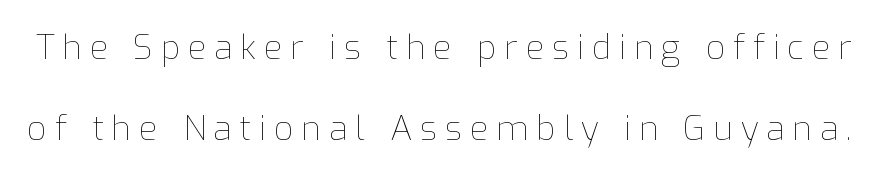
You could not count columns in this text — the font is proportionally spaced. The rendering inserts visible extra space after every character. A bare baseline throughout the passage. The letters stand upright; this is a roman face. The block of text is sparse from top to bottom, with ample space between rows.
